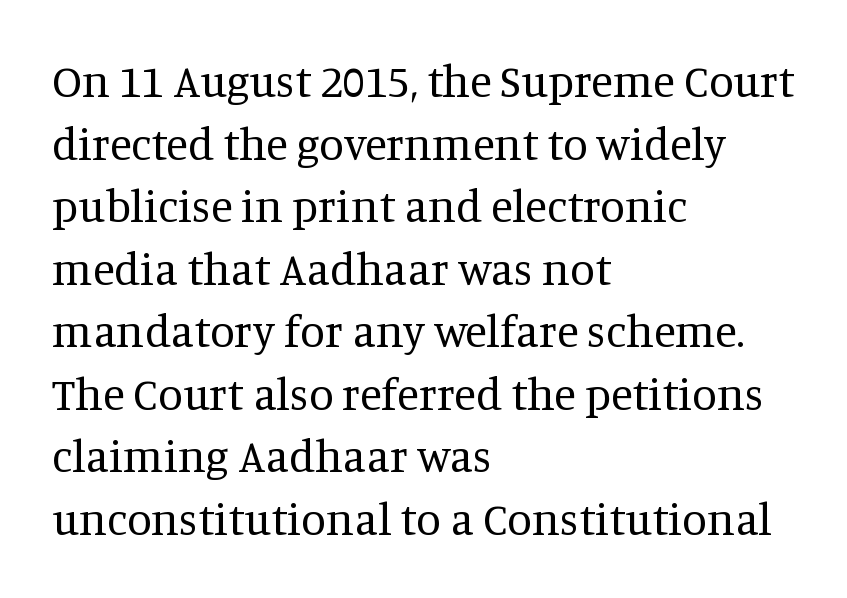
Each new line begins a customary step beneath the previous one. The letters stand straight up with perfectly vertical stems. Rule under the text: the space is simply empty. In terms of letterspacing, this is plain default setting. Are there feet on the stems? There are — it's a serif. The passage shown is typed in a proportional face where columns would drift.
